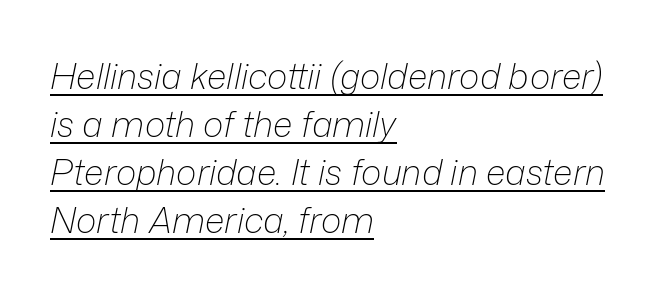
The image shows 35 px light type, italic (leaning right); set left-aligned, normal line spacing (1.37x), normal letter spacing, underlined; low stroke contrast and a medium x-height.
